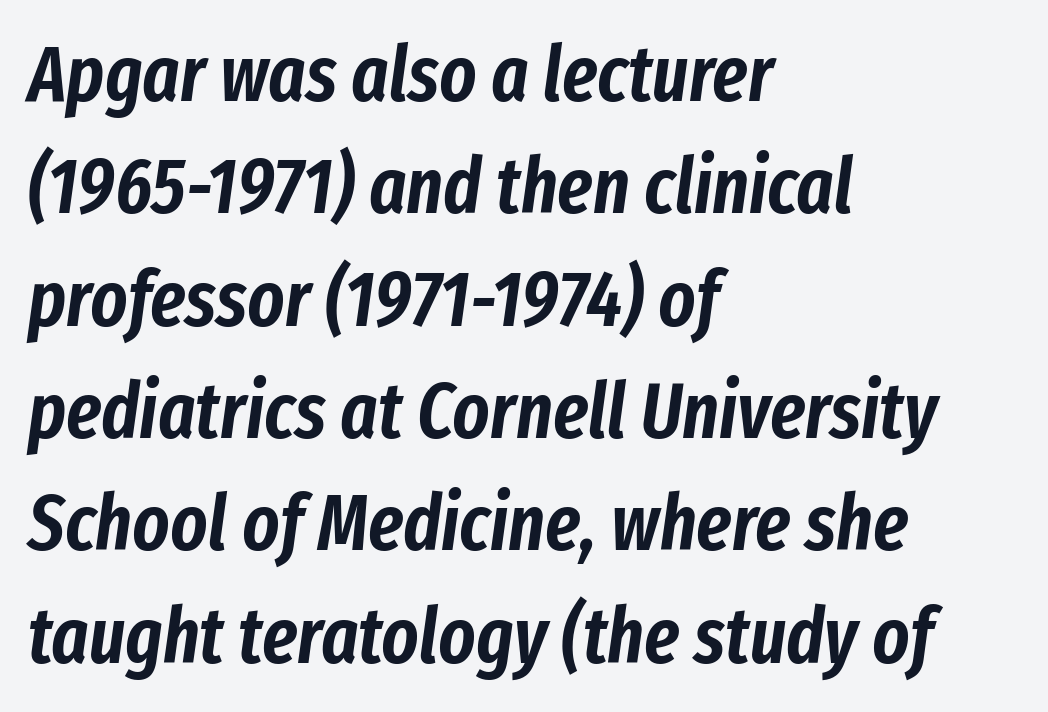
{"italic": "yes", "lean": "right", "slant_degrees": 8, "width": "condensed", "stroke_contrast": "low", "x_height": "medium", "monospaced": "no", "underline": "no", "align": "left", "line_spacing": "normal", "line_spacing_ratio": 1.44, "letter_spacing": "normal", "letter_spacing_em": 0.0, "glyph_px": 78}
